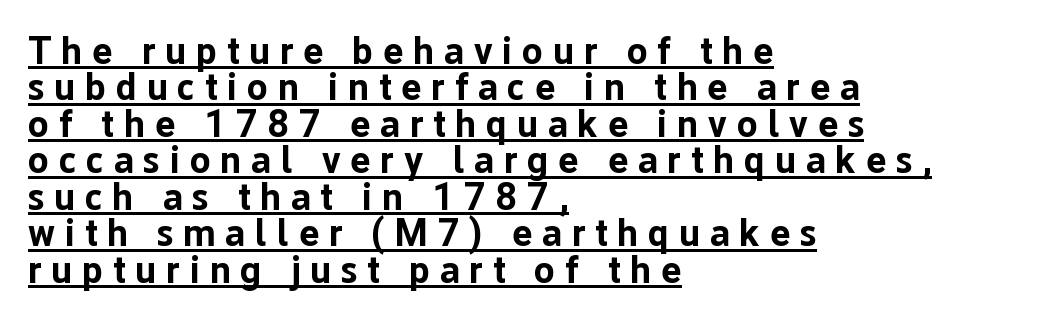
Q: Is the text bold? A: Yes.
Q: Is the text italic (slanted)? A: No, it is upright.
Q: Is the typeface a serif or a sans-serif typeface? A: Sans-serif.
Q: Is the text underlined? A: Yes.
Q: How is the paragraph aligned? A: Left-aligned.
Q: Is the spacing between letters normal or unusually wide? A: Unusually wide.
Q: Is the spacing between lines tight, normal or loose? A: Tight.
Q: Width (condensed, normal, or wide)? A: Normal.
Q: Stroke contrast? A: Low.
Q: x-height? A: Medium.
Q: Monospaced? A: No.
